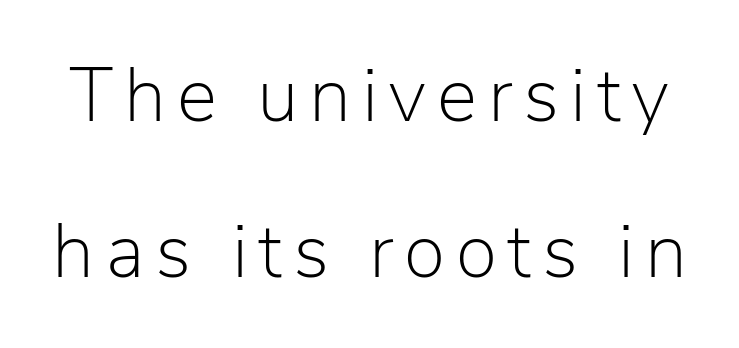
The image shows 76 px light sans-serif type, upright; set loose line spacing (2.05x), not underlined; low stroke contrast and a medium x-height.
